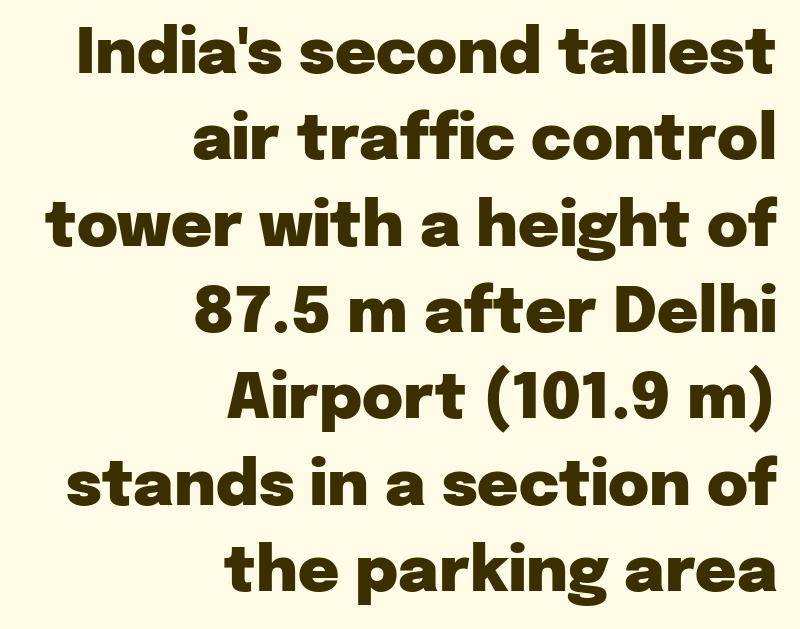
The image shows 63 px heavy sans-serif type, upright; set right-aligned, normal line spacing (1.37x), normal letter spacing, not underlined; low stroke contrast and a medium x-height.
